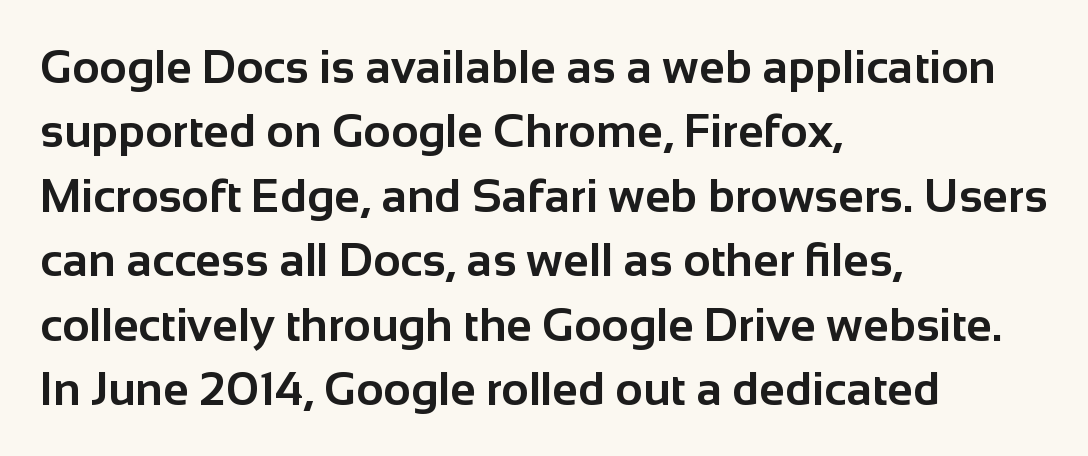
{"serif": "no", "italic": "no", "bold": "yes", "weight": "bold", "width": "normal", "stroke_contrast": "low", "x_height": "medium", "monospaced": "no", "underline": "no", "align": "left", "line_spacing": "normal", "line_spacing_ratio": 1.37, "letter_spacing": "normal", "letter_spacing_em": 0.0, "glyph_px": 47}
